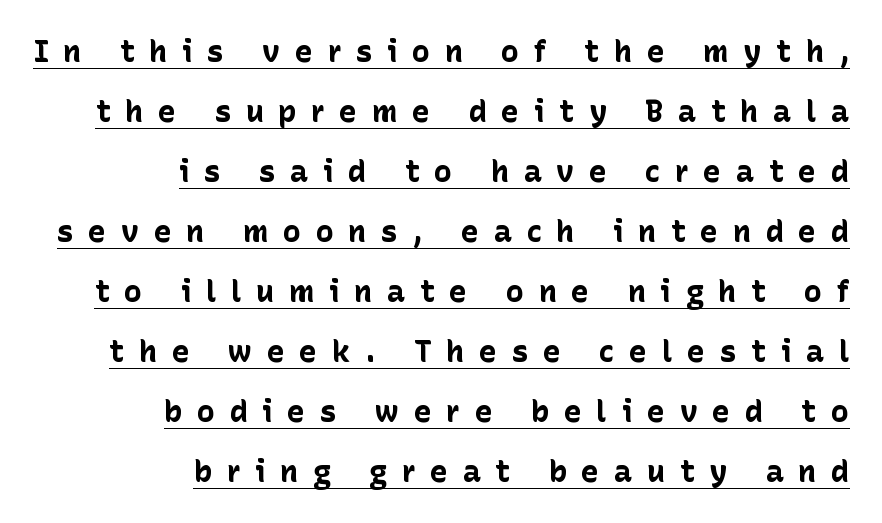
The image shows 30 px bold sans-serif type, upright; set right-aligned, loose line spacing (2.0x), unusually wide letter spacing (+0.49 em), underlined; low stroke contrast and a medium x-height.
